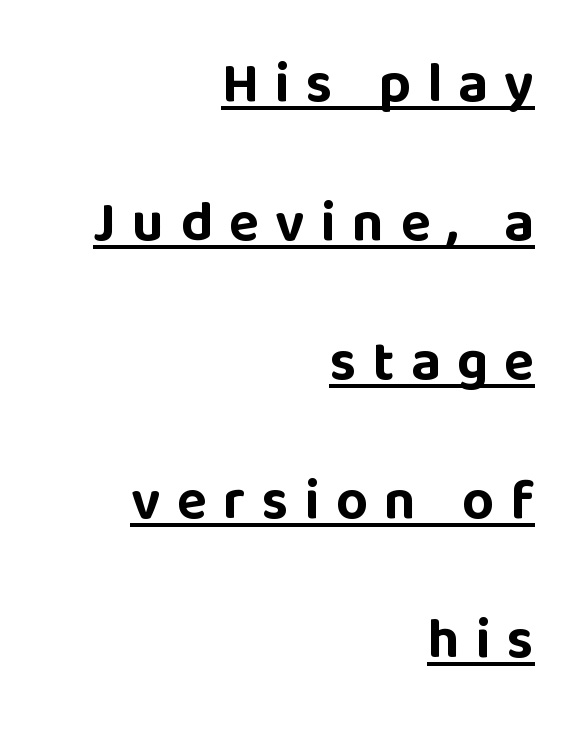
{"serif": "no", "italic": "no", "bold": "yes", "weight": "bold", "width": "normal", "stroke_contrast": "low", "x_height": "large", "monospaced": "no", "underline": "yes", "align": "right", "line_spacing": "loose", "line_spacing_ratio": 2.48, "letter_spacing": "wide", "letter_spacing_em": 0.29, "glyph_px": 56}
